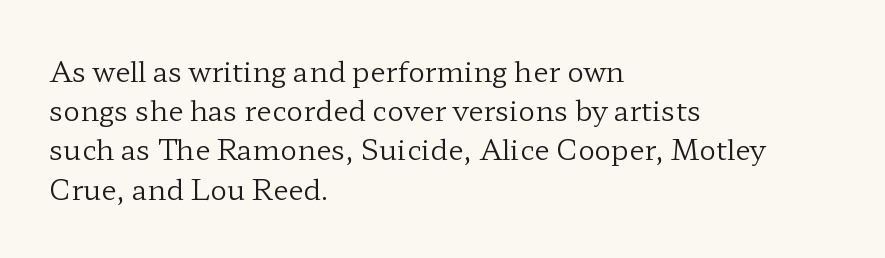
Q: Is the text bold? A: No.
Q: Is the text italic (slanted)? A: No, it is upright.
Q: Is the typeface a serif or a sans-serif typeface? A: Serif.
Q: Is the text underlined? A: No.
Q: How is the paragraph aligned? A: Left-aligned.
Q: Is the spacing between letters normal or unusually wide? A: Normal.
Q: Is the spacing between lines tight, normal or loose? A: Normal.
Q: Width (condensed, normal, or wide)? A: Wide.
Q: Stroke contrast? A: Low.
Q: x-height? A: Medium.
Q: Monospaced? A: No.
